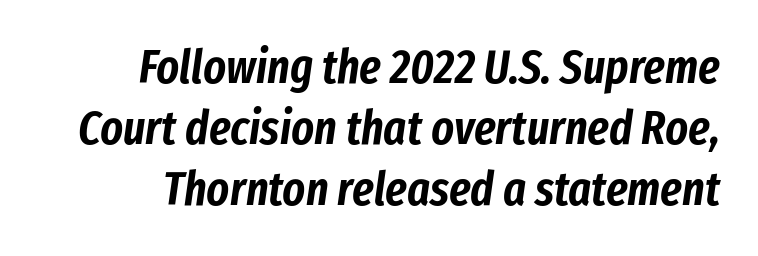
Q: Is the text italic (slanted)? A: Yes, it leans right by about 8 degrees.
Q: Is the text underlined? A: No.
Q: Is the spacing between letters normal or unusually wide? A: Normal.
Q: Is the spacing between lines tight, normal or loose? A: Normal.
Q: Width (condensed, normal, or wide)? A: Condensed.
Q: Stroke contrast? A: Low.
Q: x-height? A: Medium.
Q: Monospaced? A: No.
